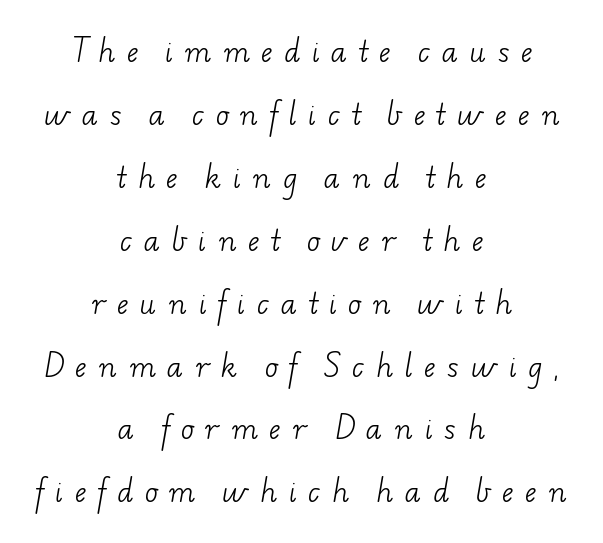
{"bold": "no", "underline": "no", "align": "center", "line_spacing": "loose", "line_spacing_ratio": 2.33, "letter_spacing": "wide", "letter_spacing_em": 0.44, "glyph_px": 27}
